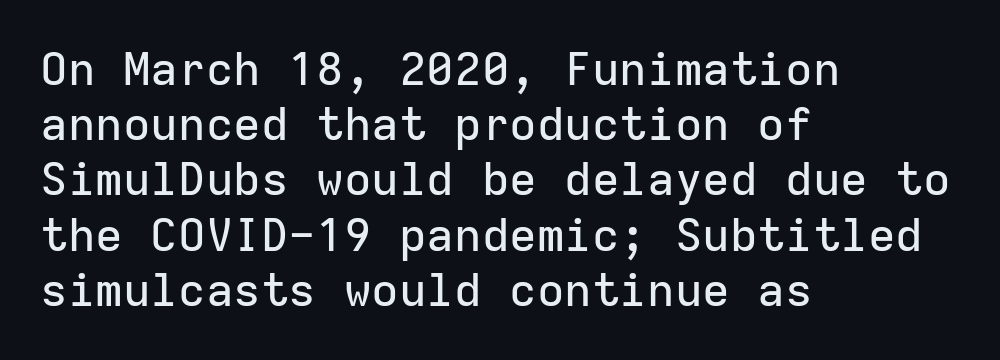
{"serif": "no", "italic": "no", "width": "normal", "stroke_contrast": "low", "x_height": "medium", "monospaced": "yes", "underline": "no", "align": "left", "line_spacing_ratio": 1.2, "letter_spacing": "normal", "letter_spacing_em": 0.0, "glyph_px": 46}
